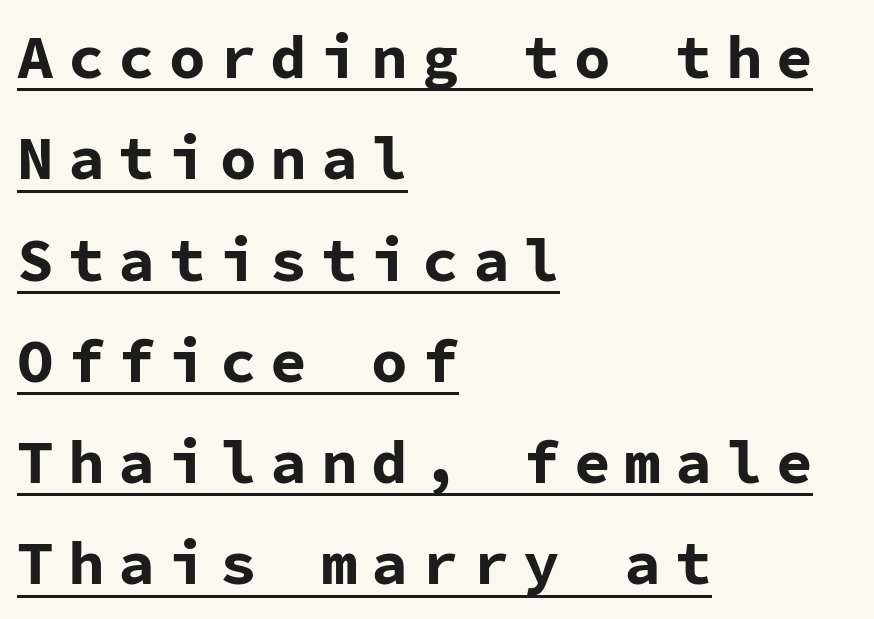
Q: Is the text bold? A: Yes.
Q: Is the text italic (slanted)? A: No, it is upright.
Q: Is the typeface a serif or a sans-serif typeface? A: Sans-serif.
Q: Is the text underlined? A: Yes.
Q: How is the paragraph aligned? A: Left-aligned.
Q: Is the spacing between letters normal or unusually wide? A: Unusually wide.
Q: Is the spacing between lines tight, normal or loose? A: Normal.
Q: Width (condensed, normal, or wide)? A: Normal.
Q: Stroke contrast? A: Low.
Q: x-height? A: Medium.
Q: Monospaced? A: Yes.
